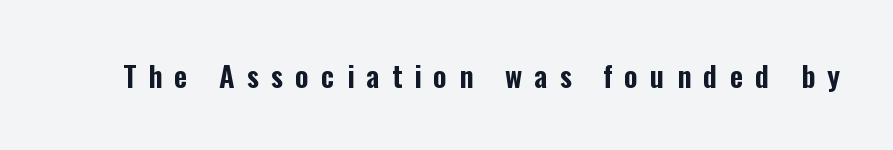
The specimen omits any rule beneath the text block's lines. The font family rendered here belongs to the sans-serif group. Short note: letters widely spaced. This sample has the flowing, uneven cadence of proportional lettering. Tall strokes in this sample are plumb rather than angled.
